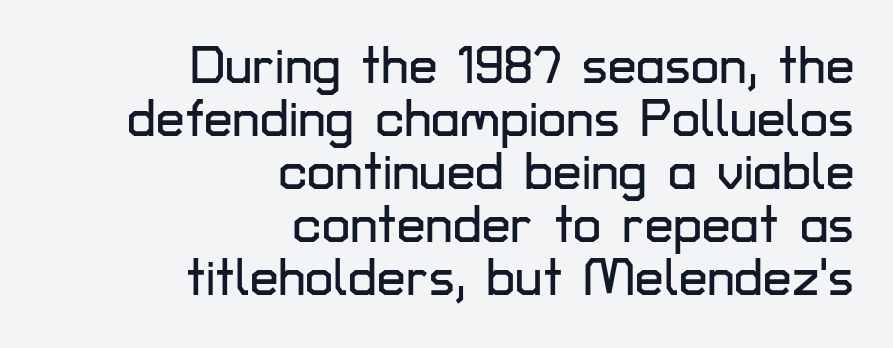
Q: Is the text italic (slanted)? A: No, it is upright.
Q: Is the typeface a serif or a sans-serif typeface? A: Sans-serif.
Q: Is the text underlined? A: No.
Q: How is the paragraph aligned? A: Right-aligned.
Q: Is the spacing between letters normal or unusually wide? A: Normal.
Q: Is the spacing between lines tight, normal or loose? A: Tight.
Q: Width (condensed, normal, or wide)? A: Normal.
Q: Stroke contrast? A: Low.
Q: x-height? A: Medium.
Q: Monospaced? A: No.
